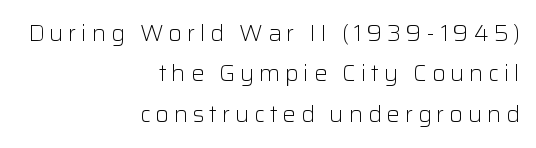
Q: Is the text bold? A: No.
Q: Is the text italic (slanted)? A: No, it is upright.
Q: Is the text underlined? A: No.
Q: How is the paragraph aligned? A: Right-aligned.
Q: Is the spacing between letters normal or unusually wide? A: Unusually wide.
